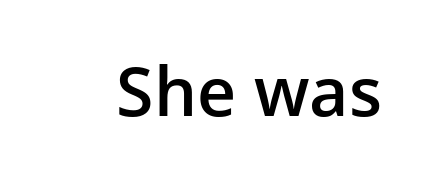
{"serif": "no", "italic": "no", "bold": "semi", "weight": "semibold", "width": "normal", "stroke_contrast": "low", "x_height": "medium", "monospaced": "no", "underline": "no", "letter_spacing": "normal", "letter_spacing_em": 0.0, "glyph_px": 68}
